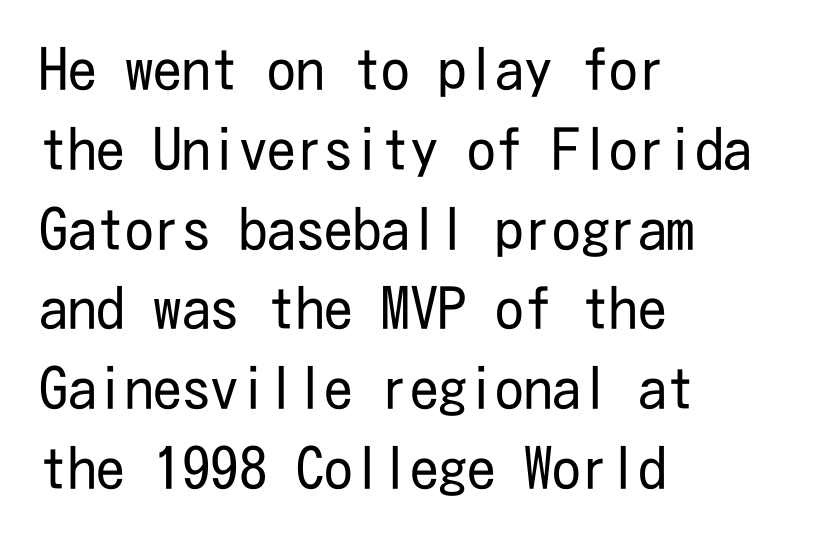
Q: Is the text bold? A: No.
Q: Is the text italic (slanted)? A: No, it is upright.
Q: Is the typeface a serif or a sans-serif typeface? A: Sans-serif.
Q: Is the text underlined? A: No.
Q: How is the paragraph aligned? A: Left-aligned.
Q: Is the spacing between letters normal or unusually wide? A: Normal.
Q: Is the spacing between lines tight, normal or loose? A: Normal.
Q: Width (condensed, normal, or wide)? A: Condensed.
Q: Stroke contrast? A: Low.
Q: x-height? A: Medium.
